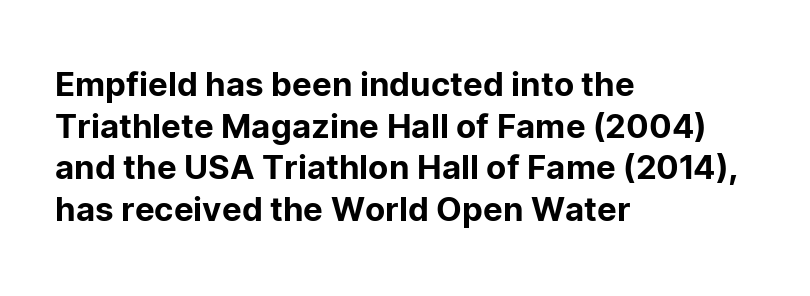
The image shows 33 px sans-serif type, upright; set left-aligned, normal line spacing (1.26x), normal letter spacing, not underlined; low stroke contrast and a medium x-height.
